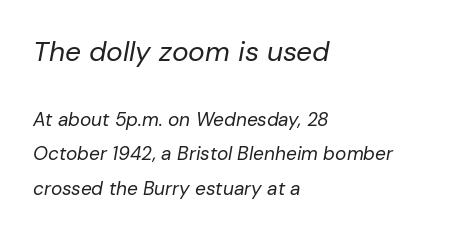
{"italic": "yes", "lean": "right", "slant_degrees": 10, "bold": "no", "weight": "regular", "width": "normal", "stroke_contrast": "low", "x_height": "medium", "monospaced": "no", "underline": "no", "align": "left", "line_spacing_ratio": 1.83, "letter_spacing": "normal", "letter_spacing_em": 0.0, "larger_block": "first", "size_ratio": 1.47, "glyph_px": 28}
